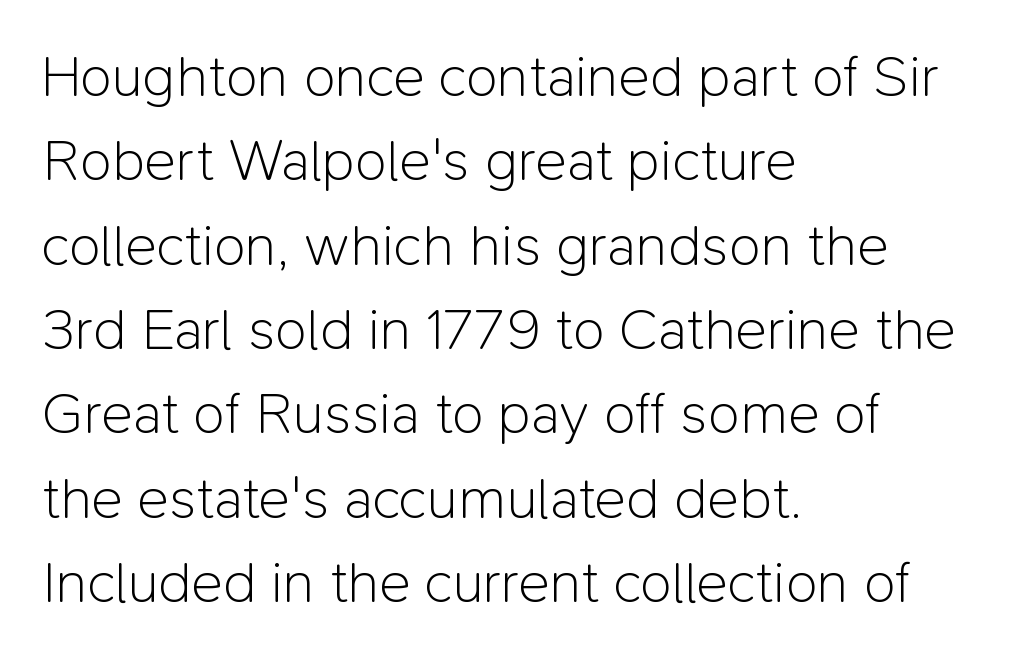
The image shows 59 px light sans-serif type, upright; set left-aligned, normal line spacing (1.43x), normal letter spacing, not underlined; low stroke contrast and a medium x-height.
